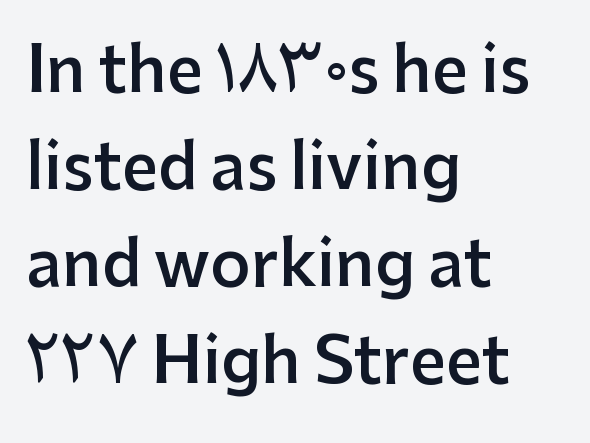
No feet cap the strokes, marking this as sans-serif type. This rendering features lettering with no underline. Is the block centered? No — it sits flush against the left margin. Each letter keeps its own natural width here, so spacing adapts to shape. The letters sit at their default tracking, neither squeezed nor spread.
